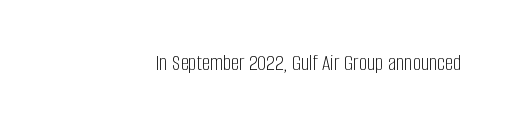
Q: Is the text bold? A: No.
Q: Is the text italic (slanted)? A: No, it is upright.
Q: Is the text underlined? A: No.
Q: How is the paragraph aligned? A: Right-aligned.
Q: Is the spacing between letters normal or unusually wide? A: Normal.
